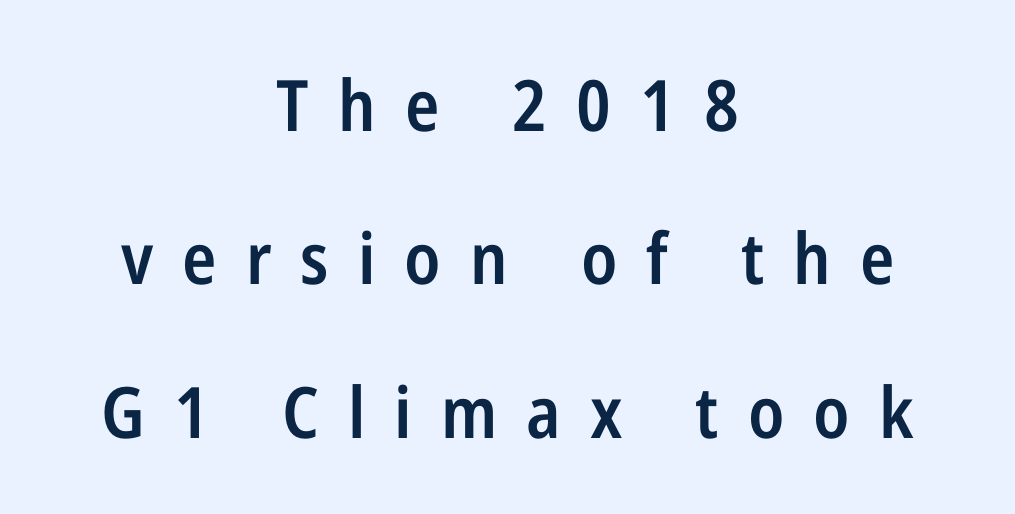
{"serif": "no", "italic": "no", "bold": "semi", "weight": "semibold", "width": "condensed", "stroke_contrast": "low", "x_height": "medium", "monospaced": "no", "underline": "no", "align": "center", "line_spacing": "loose", "line_spacing_ratio": 2.16, "letter_spacing": "wide", "letter_spacing_em": 0.41, "glyph_px": 71}
